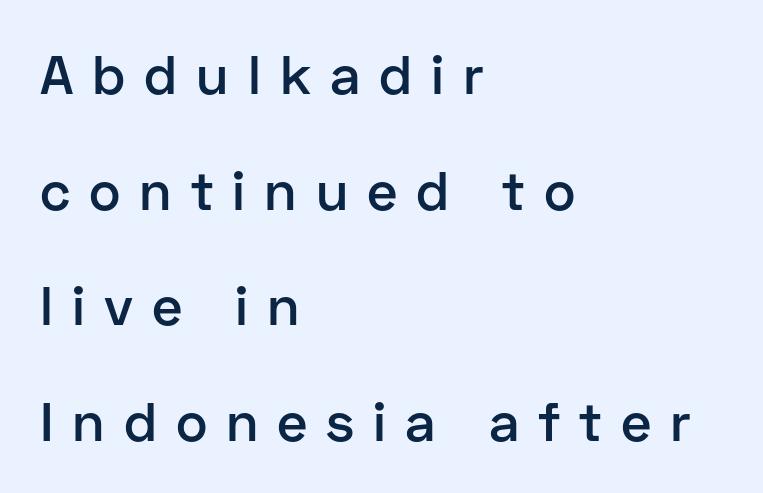
Vertical spacing — loose. The font family rendered here belongs to the sans-serif group. A somewhat darkened texture: the type is semibold rather than bold. Designer's note — italics off, roman on.
